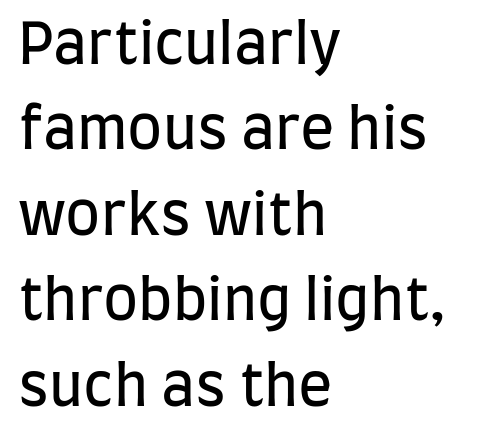
{"serif": "no", "italic": "no", "bold": "no", "weight": "regular", "width": "condensed", "stroke_contrast": "low", "x_height": "large", "monospaced": "no", "underline": "no", "align": "left", "line_spacing": "normal", "line_spacing_ratio": 1.5, "letter_spacing": "normal", "letter_spacing_em": 0.0, "glyph_px": 57}
